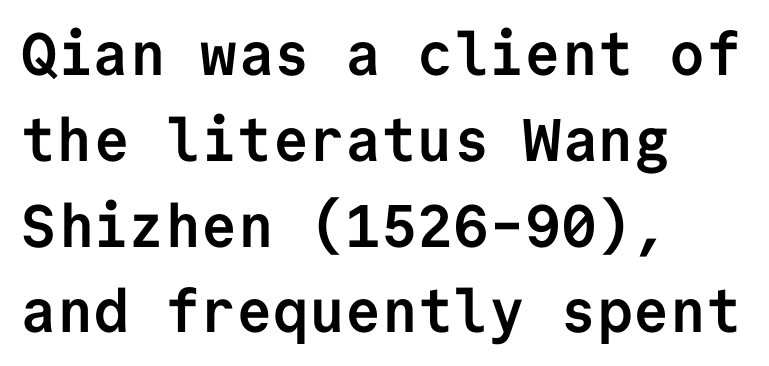
This sample has the even, mechanical cadence of fixed-width lettering. This rendering uses left alignment, leaving the right contour irregular. The words here are not underlined. Evenly set lines give the paragraph a standard silhouette.
